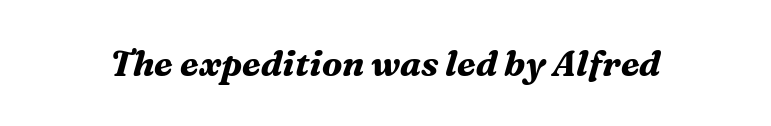
Q: Is the text bold? A: Yes.
Q: Is the text italic (slanted)? A: Yes, it leans right by about 16 degrees.
Q: Is the typeface a serif or a sans-serif typeface? A: Serif.
Q: Is the text underlined? A: No.
Q: Is the spacing between letters normal or unusually wide? A: Normal.
Q: Width (condensed, normal, or wide)? A: Normal.
Q: Stroke contrast? A: Medium.
Q: x-height? A: Medium.
Q: Monospaced? A: No.
